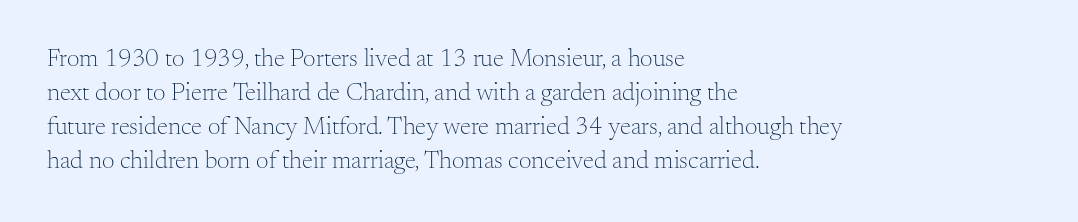
The image shows 25 px text type, upright; set left-aligned, normal line spacing (1.36x), normal letter spacing, not underlined.
